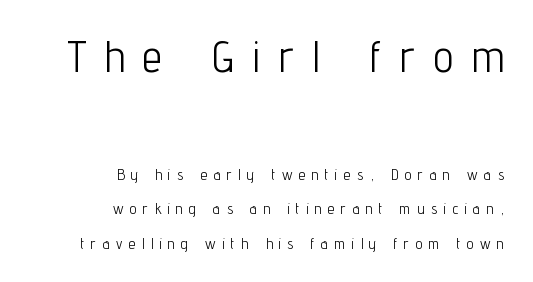
The image shows 44 px light, condensed sans-serif type, upright; set right-aligned, loose line spacing (2.29x), unusually wide letter spacing (+0.44 em), not underlined; the first (top) block is 2.93x larger; low stroke contrast and a medium x-height.
